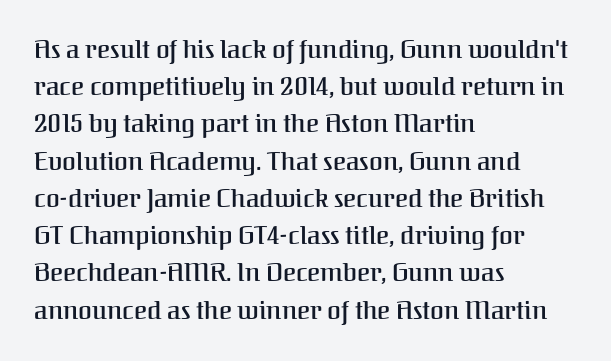
The image shows 25 px text type, upright; set left-aligned, normal line spacing (1.49x), normal letter spacing, not underlined.
